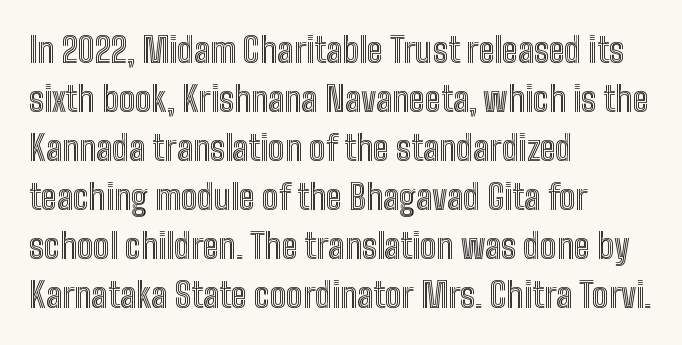
Think of a printed novel: that variable character pitch is what you see here. Standard letterfit; no display-style spreading of the glyphs. This rendering uses left alignment, leaving the right contour irregular. Just letters on the line, the space beneath them empty. Regarding leading, the lines here are spaced in the standard way.
